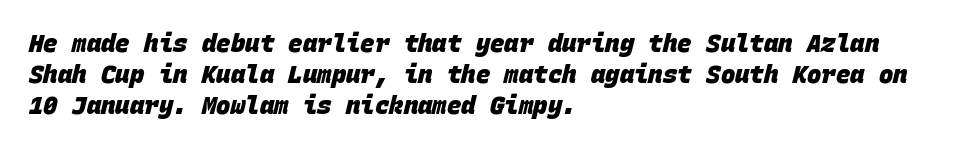
The image shows 24 px bold type; set left-aligned, normal line spacing (1.3x), normal letter spacing, not underlined.
